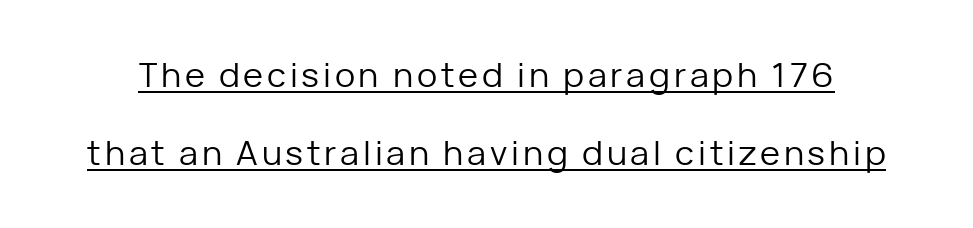
The image shows 34 px regular-weight sans-serif type, upright; set loose line spacing (2.29x), underlined; low stroke contrast and a medium x-height.
